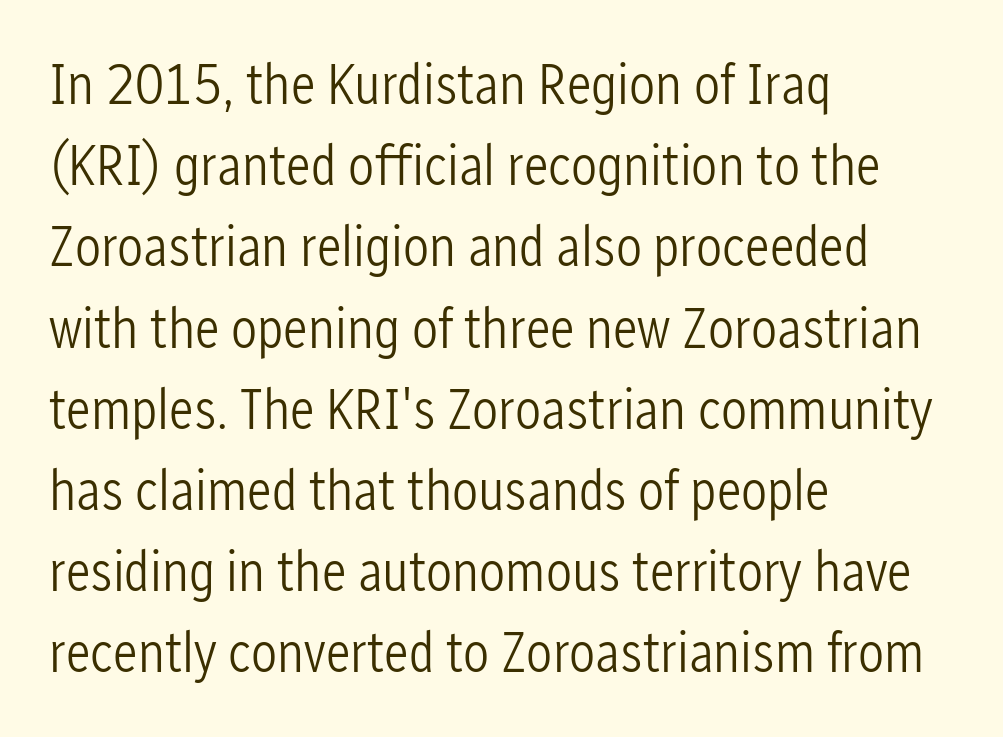
Q: Is the text bold? A: No.
Q: Is the text italic (slanted)? A: No, it is upright.
Q: Is the typeface a serif or a sans-serif typeface? A: Sans-serif.
Q: Is the text underlined? A: No.
Q: How is the paragraph aligned? A: Left-aligned.
Q: Is the spacing between letters normal or unusually wide? A: Normal.
Q: Is the spacing between lines tight, normal or loose? A: Normal.
Q: Width (condensed, normal, or wide)? A: Condensed.
Q: Stroke contrast? A: Low.
Q: x-height? A: Medium.
Q: Monospaced? A: No.
